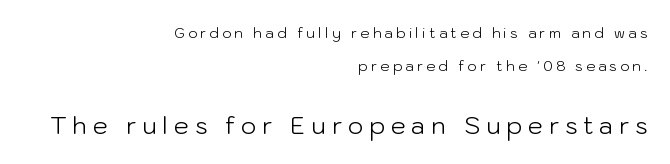
{"italic": "no", "bold": "no", "underline": "no", "align": "right", "line_spacing": "loose", "line_spacing_ratio": 2.38, "letter_spacing": "wide", "letter_spacing_em": 0.24, "larger_block": "second", "size_ratio": 1.71, "glyph_px": 24}
